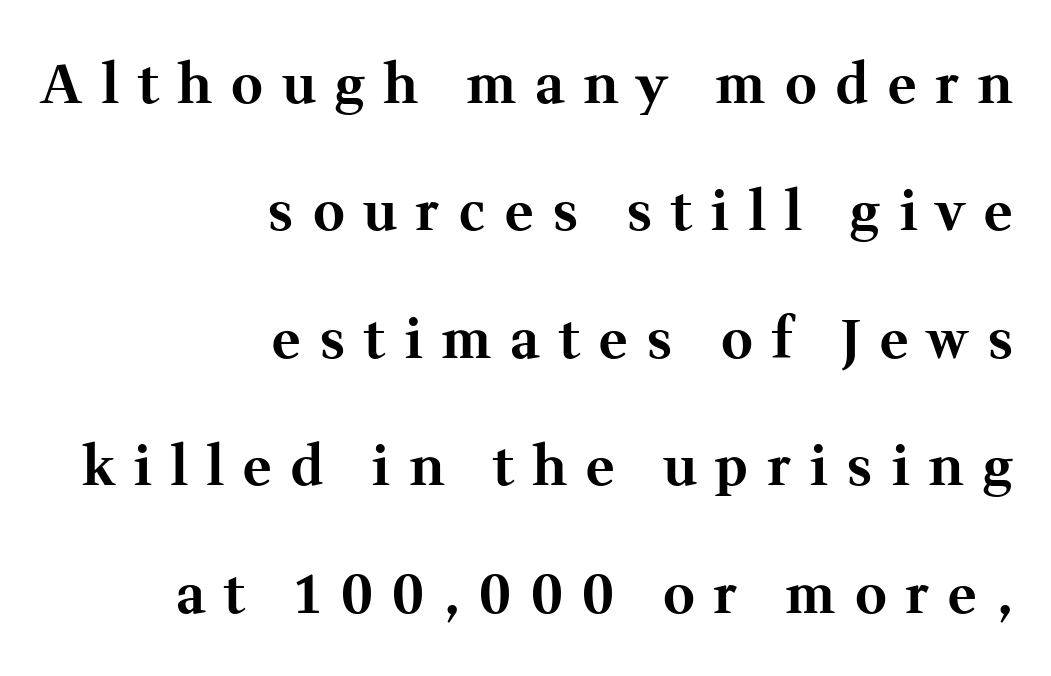
{"serif": "yes", "italic": "no", "bold": "yes", "weight": "bold", "width": "normal", "stroke_contrast": "medium", "x_height": "medium", "monospaced": "no", "underline": "no", "align": "right", "line_spacing": "loose", "line_spacing_ratio": 2.36, "letter_spacing": "wide", "letter_spacing_em": 0.36, "glyph_px": 54}
